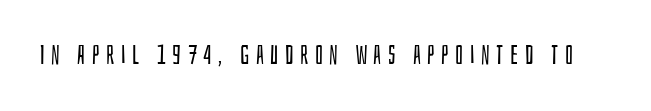
Q: Is the text bold? A: No.
Q: Is the text italic (slanted)? A: No, it is upright.
Q: Is the text underlined? A: No.
Q: Is the spacing between letters normal or unusually wide? A: Unusually wide.
